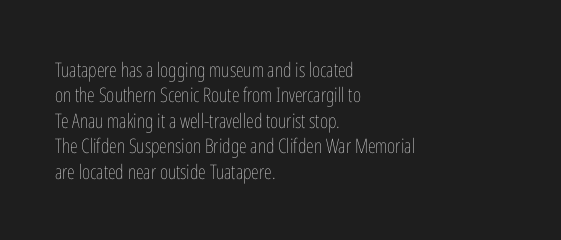
The rows are spaced the way most documents space them. Weight: in the light-to-regular range. Each word holds together tightly as a unit, with standard inter-letter gaps. Nobody drew a line under any word here.
